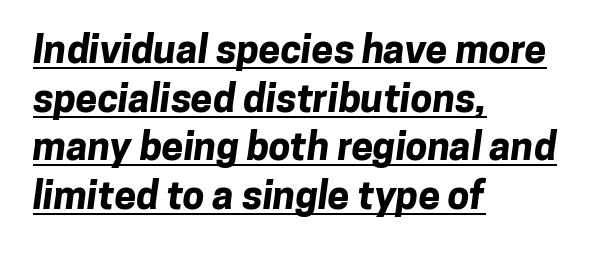
Q: Is the text bold? A: Yes.
Q: Is the typeface a serif or a sans-serif typeface? A: Sans-serif.
Q: Is the text underlined? A: Yes.
Q: How is the paragraph aligned? A: Left-aligned.
Q: Is the spacing between letters normal or unusually wide? A: Normal.
Q: Is the spacing between lines tight, normal or loose? A: Normal.
Q: Width (condensed, normal, or wide)? A: Normal.
Q: Stroke contrast? A: Low.
Q: x-height? A: Medium.
Q: Monospaced? A: No.
